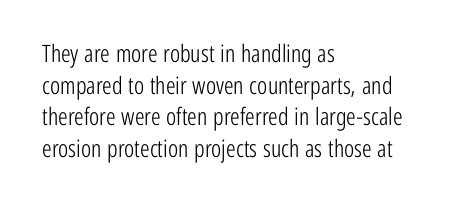
{"italic": "no", "bold": "no", "underline": "no", "align": "left", "line_spacing": "normal", "line_spacing_ratio": 1.32, "letter_spacing": "normal", "letter_spacing_em": 0.0, "glyph_px": 24}
